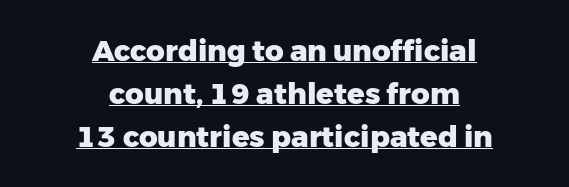
{"serif": "no", "italic": "no", "bold": "yes", "weight": "heavy", "width": "normal", "stroke_contrast": "low", "x_height": "medium", "monospaced": "no", "underline": "yes", "align": "center", "line_spacing": "normal", "line_spacing_ratio": 1.48, "letter_spacing": "normal", "letter_spacing_em": 0.0, "glyph_px": 29}
